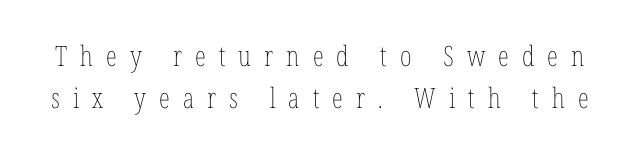
{"italic": "no", "bold": "no", "weight": "thin", "width": "condensed", "stroke_contrast": "low", "x_height": "medium", "monospaced": "no", "underline": "no", "line_spacing": "normal", "line_spacing_ratio": 1.49, "letter_spacing": "wide", "letter_spacing_em": 0.47, "glyph_px": 28}
